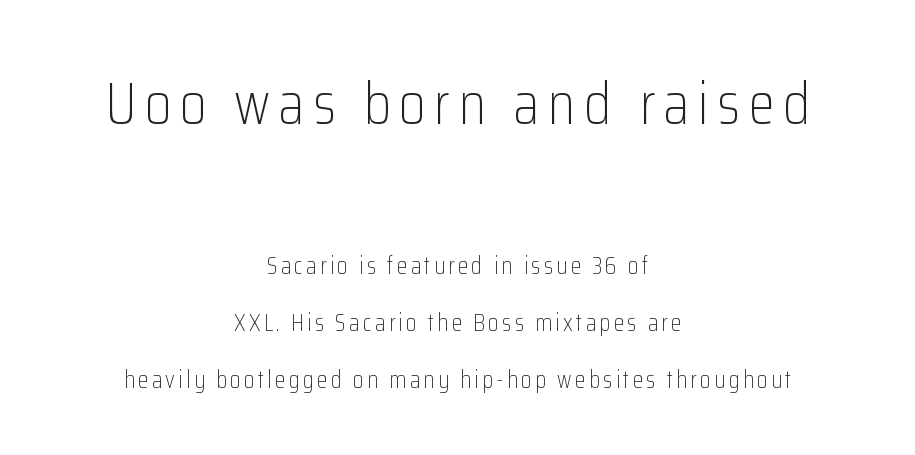
Does the type have serifs? No, each stem ends abruptly. This reads as an unemphasized weight, regular at the heaviest. You could not count columns in this text — the font is proportionally spaced. Vertical spacing — loose. Check the space under the baseline: it is left empty. Is the block centered? Yes — each line is placed symmetrically about the middle.
